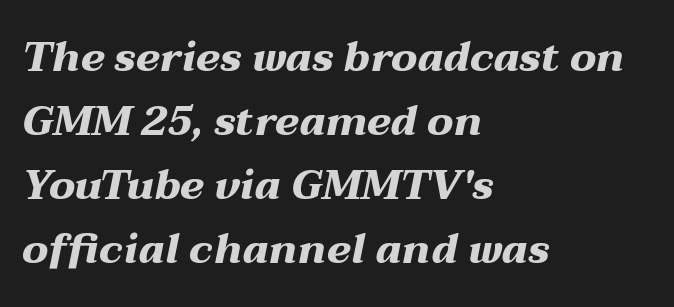
Each row of text sits above clean, open space. The designer left line spacing at the default. Designer's note — italics engaged. The face used here is proportionally spaced, like ordinary book or web type. In terms of weight, the rendering is a true, heavy bold.
